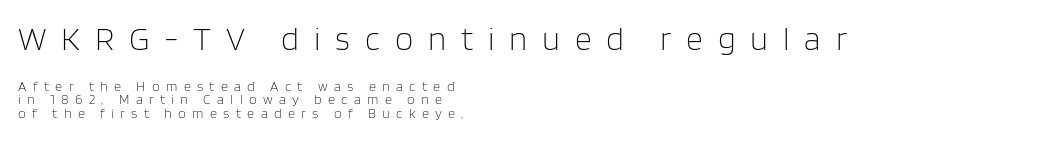
Tracking here is generous; glyphs stand well apart from one another. The weight tops out at a normal text grade. Looks like regular typesetting: each glyph gets only the width it needs. The face used here appears at its bigger size in the upper chunk.
